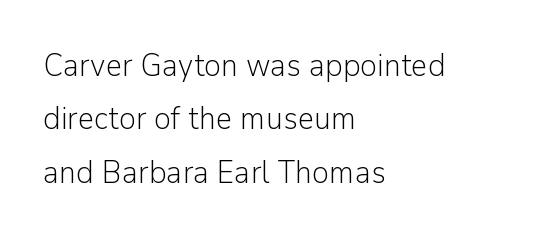
Q: Is the text bold? A: No.
Q: Is the text italic (slanted)? A: No, it is upright.
Q: Is the typeface a serif or a sans-serif typeface? A: Sans-serif.
Q: Is the text underlined? A: No.
Q: How is the paragraph aligned? A: Left-aligned.
Q: Is the spacing between letters normal or unusually wide? A: Normal.
Q: Is the spacing between lines tight, normal or loose? A: Normal.
Q: Width (condensed, normal, or wide)? A: Normal.
Q: Stroke contrast? A: Low.
Q: x-height? A: Medium.
Q: Monospaced? A: No.
